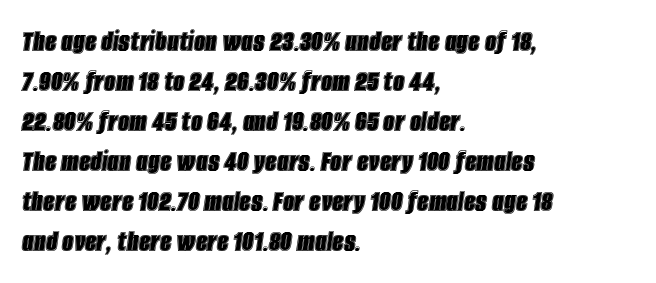
Q: Is the text italic (slanted)? A: Yes, it leans right by about 8 degrees.
Q: Is the text underlined? A: No.
Q: How is the paragraph aligned? A: Left-aligned.
Q: Is the spacing between letters normal or unusually wide? A: Normal.
Q: Is the spacing between lines tight, normal or loose? A: Normal.
Q: Width (condensed, normal, or wide)? A: Condensed.
Q: x-height? A: Large.
Q: Monospaced? A: No.
